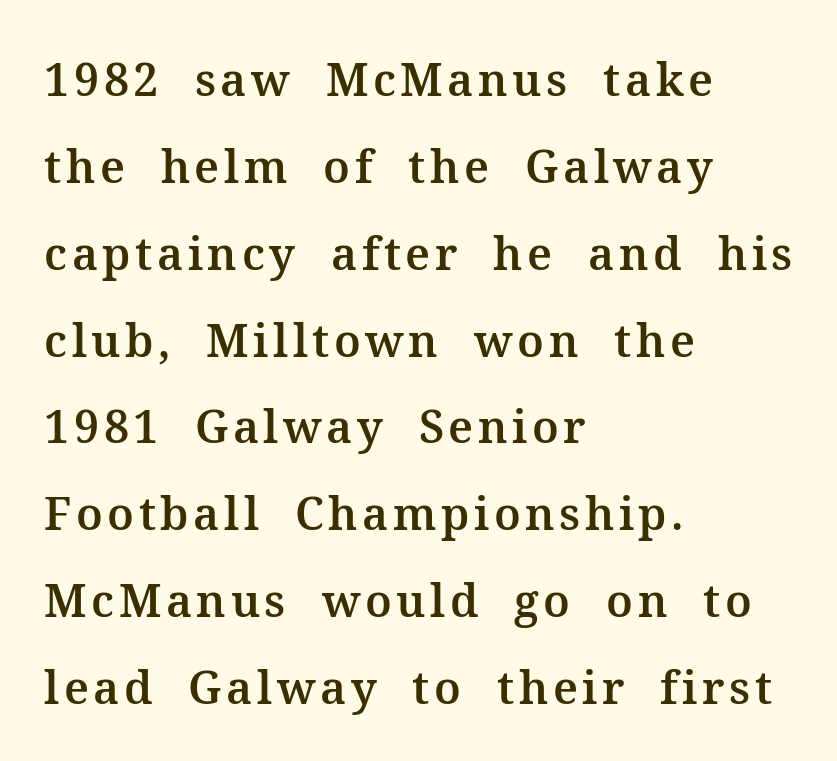
The ragged edge is on the right, which tells us the setting is flush left. The typography opts for an upright posture over an oblique one. Small tapered or slab feet sit at the stroke ends, so this counts as serif. Quick note: underline off. These lines are rendered in a variable-pitch font.
